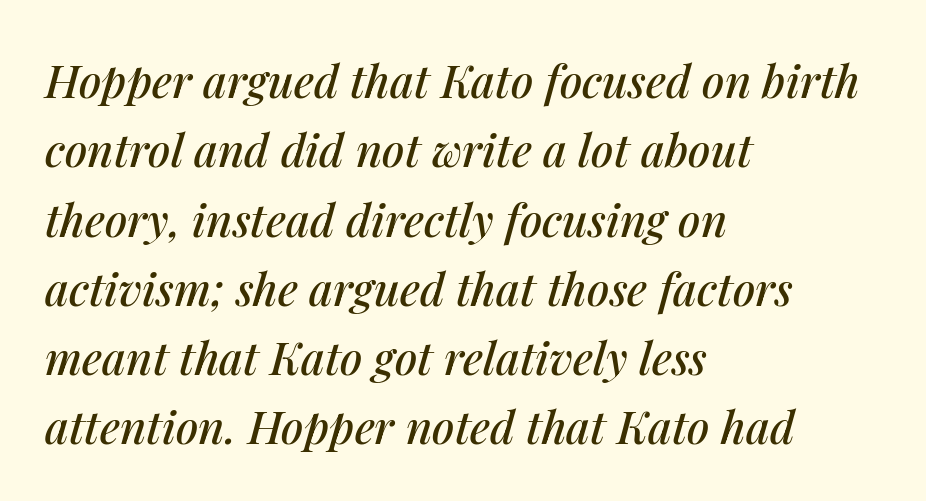
{"italic": "yes", "lean": "right", "slant_degrees": 14, "width": "normal", "stroke_contrast": "medium", "x_height": "medium", "monospaced": "no", "underline": "no", "align": "left", "line_spacing": "normal", "line_spacing_ratio": 1.54, "letter_spacing": "normal", "letter_spacing_em": 0.0, "glyph_px": 45}
